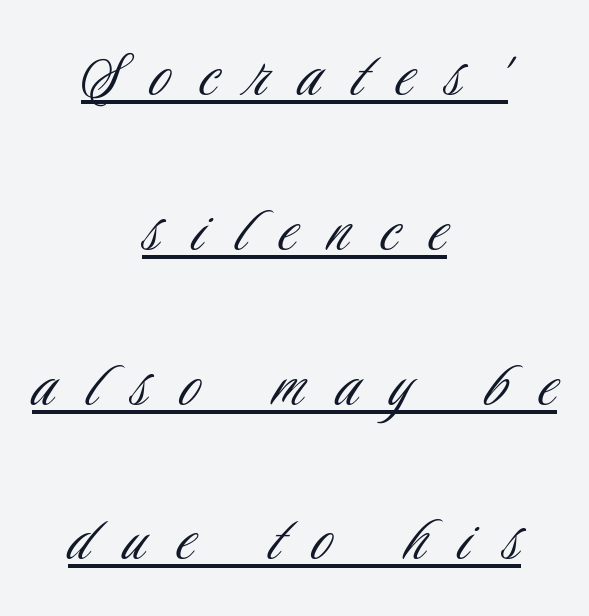
Q: Is the text bold? A: No.
Q: Is the text italic (slanted)? A: Yes.
Q: Is the typeface a serif or a sans-serif typeface? A: Sans-serif.
Q: Is the text underlined? A: Yes.
Q: How is the paragraph aligned? A: Centered.
Q: Is the spacing between letters normal or unusually wide? A: Unusually wide.
Q: Is the spacing between lines tight, normal or loose? A: Loose.
Q: Width (condensed, normal, or wide)? A: Condensed.
Q: Stroke contrast? A: Low.
Q: x-height? A: Small.
Q: Monospaced? A: No.
